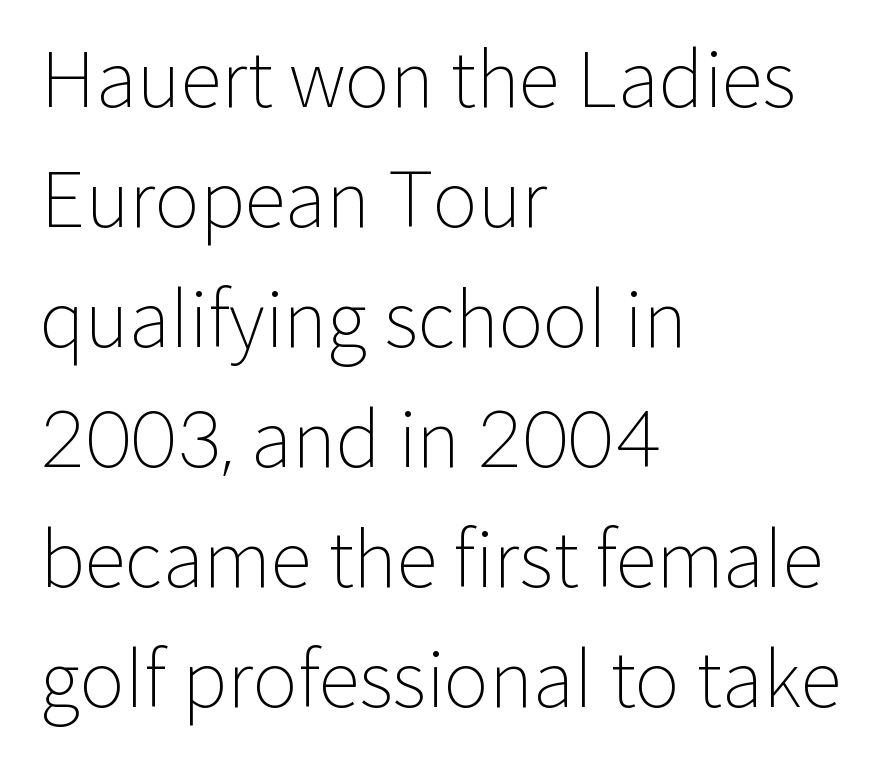
The image shows 76 px light sans-serif type, upright; set left-aligned, normal line spacing (1.58x), normal letter spacing, not underlined; low stroke contrast and a medium x-height.
